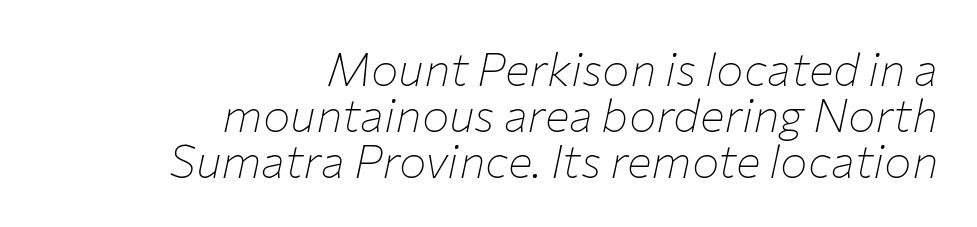
The image shows 46 px thin type, italic (leaning right); set right-aligned, tight line spacing (1.0x), normal letter spacing, not underlined; low stroke contrast and a medium x-height.
